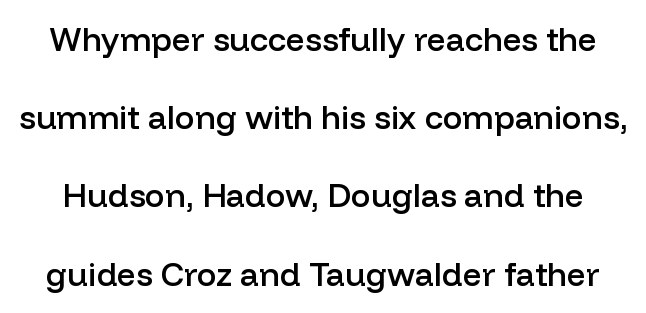
The image shows 33 px semibold sans-serif type, upright; set loose line spacing (2.37x), normal letter spacing, not underlined; low stroke contrast and a medium x-height.
